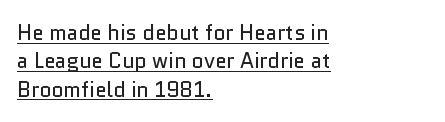
The image shows 21 px text type, upright; set left-aligned, normal line spacing (1.35x), normal letter spacing, underlined.
